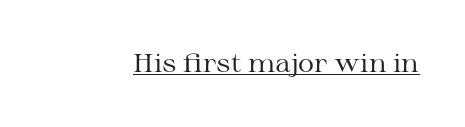
The image shows 25 px text type, upright; set normal letter spacing, underlined.
